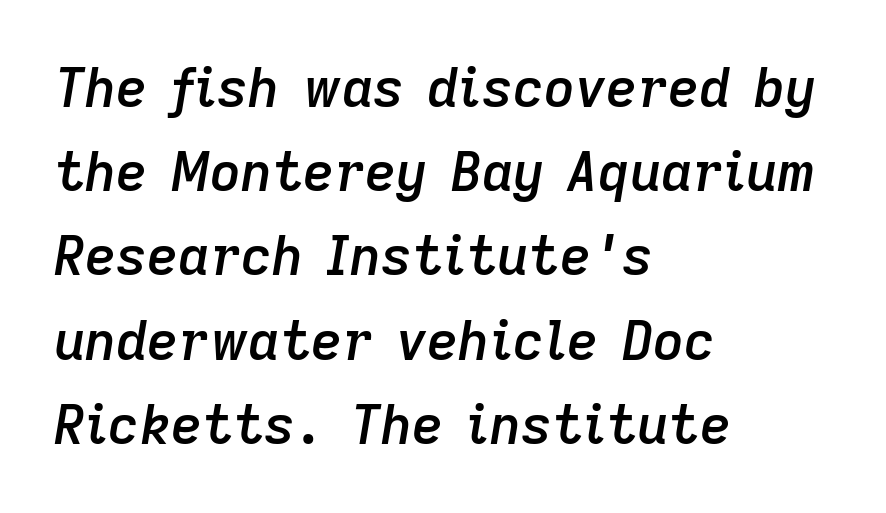
Between one letter and the next there's only the usual sliver of space. There's an unmistakable incline to the writing here. Short and long lines alike share a common starting point at left. The rendering uses a moderate line-height, typical for paragraphs.
